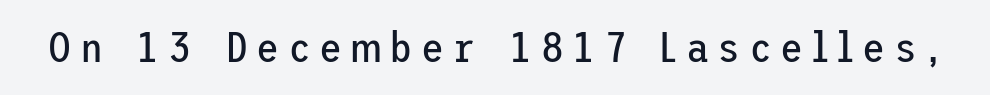
Q: Is the text bold? A: No.
Q: Is the text italic (slanted)? A: No, it is upright.
Q: Is the typeface a serif or a sans-serif typeface? A: Sans-serif.
Q: Is the text underlined? A: No.
Q: Is the spacing between letters normal or unusually wide? A: Unusually wide.
Q: Width (condensed, normal, or wide)? A: Normal.
Q: Stroke contrast? A: Low.
Q: x-height? A: Medium.
